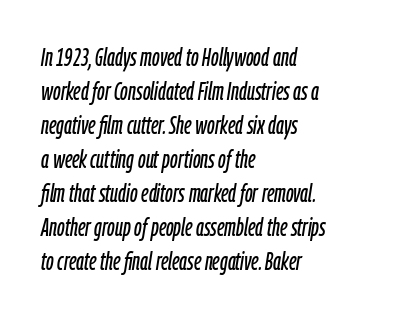
{"italic": "yes", "lean": "right", "slant_degrees": 9, "underline": "no", "align": "left", "line_spacing": "normal", "line_spacing_ratio": 1.36, "letter_spacing": "normal", "letter_spacing_em": 0.0, "glyph_px": 25}
